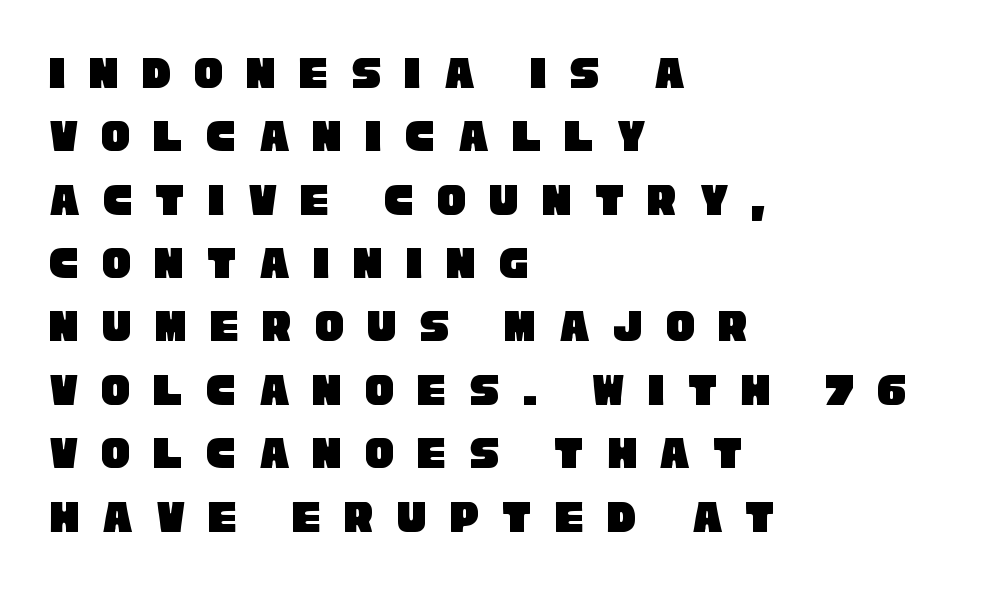
{"serif": "no", "width": "condensed", "stroke_contrast": "low", "x_height": "large", "monospaced": "no", "underline": "no", "align": "left", "line_spacing": "normal", "line_spacing_ratio": 1.32, "letter_spacing": "wide", "letter_spacing_em": 0.48, "glyph_px": 48}
